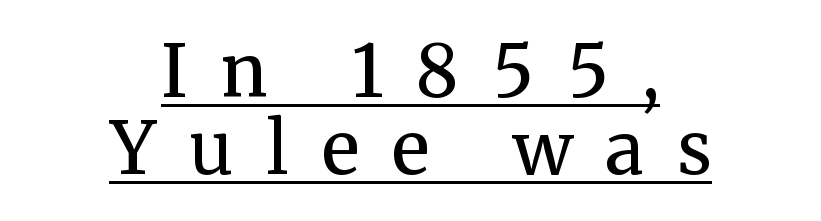
Quick note: interline space is minimal. The face used here is seriffed, in the tradition of book romans. The setting favours the middle, as headings and verse often do. Check the space under the baseline: a stroke is drawn there. Note the varied advance widths — an 'i' is clearly narrower than an 'm'.
